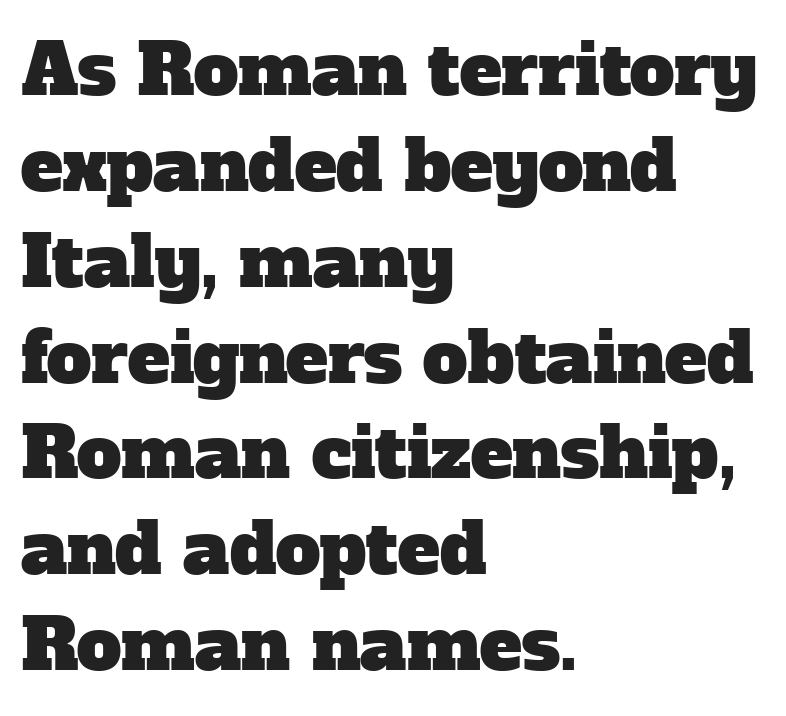
The image shows 71 px serif type; set left-aligned, normal line spacing (1.35x), normal letter spacing, not underlined; low stroke contrast and a medium x-height.
